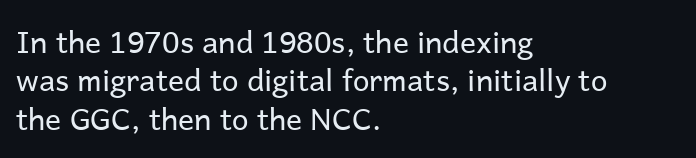
The image shows 30 px regular-weight sans-serif type, upright; set left-aligned, normal line spacing (1.28x), normal letter spacing, not underlined; low stroke contrast and a medium x-height.
